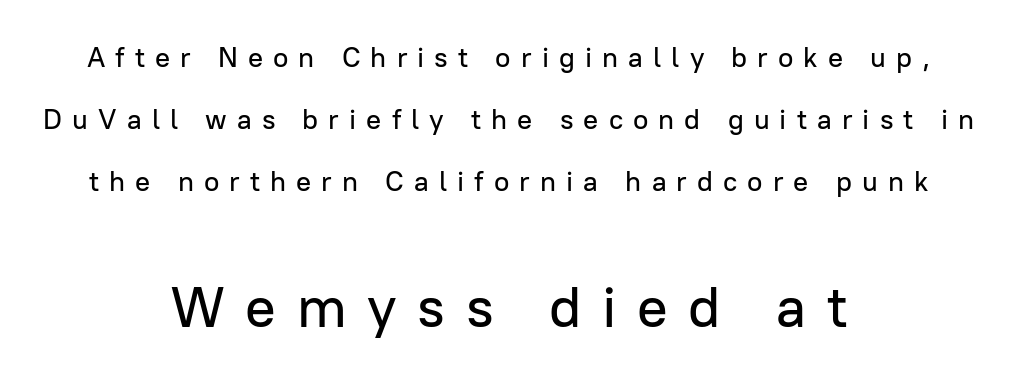
{"serif": "no", "italic": "no", "width": "normal", "stroke_contrast": "low", "x_height": "medium", "monospaced": "no", "underline": "no", "align": "center", "line_spacing": "loose", "line_spacing_ratio": 2.22, "letter_spacing": "wide", "letter_spacing_em": 0.36, "larger_block": "second", "size_ratio": 2.04, "glyph_px": 57}
